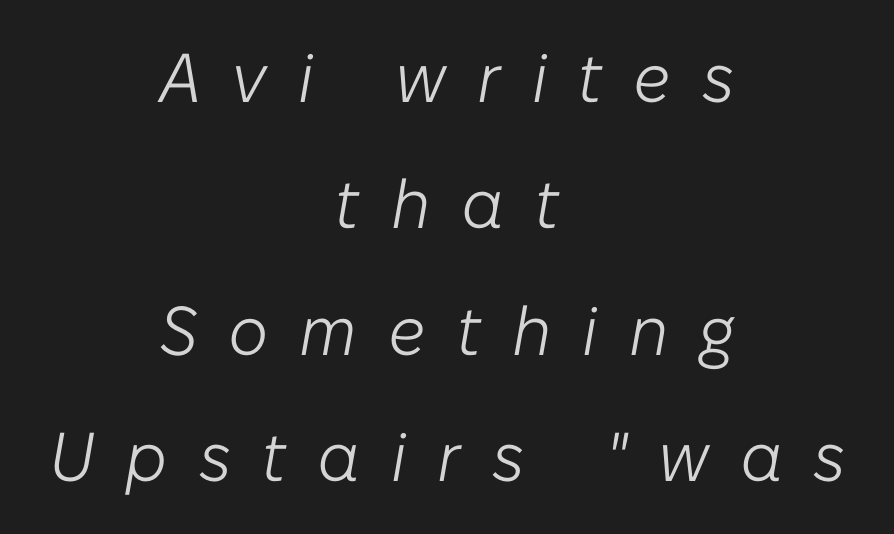
Characters follow at a spacing far wider than the type designer built in. The paragraph has two soft edges and a firm central axis. Heaviness? Minimal to ordinary, like unemphasized prose. Each letter keeps its own natural width here, so spacing adapts to shape. The passage shown leans; its letterforms are oblique.
